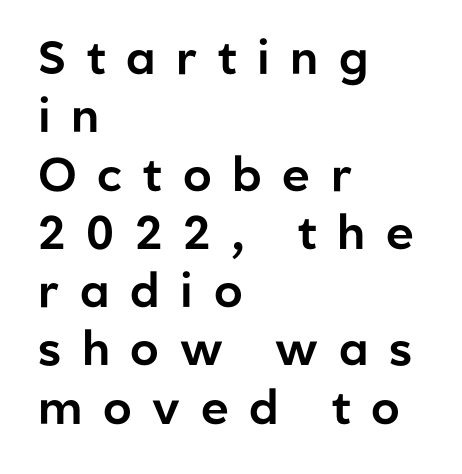
Characters follow at a spacing far wider than the type designer built in. What kind of face is this? One without serifs — a sans. This sample has the flowing, uneven cadence of proportional lettering. Beneath every word, the page is bare. The lettering holds an erect, upright posture throughout.
